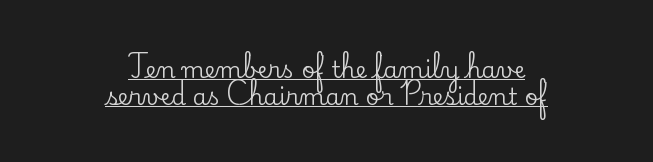
Q: Is the text italic (slanted)? A: No, it is upright.
Q: Is the text underlined? A: Yes.
Q: How is the paragraph aligned? A: Centered.
Q: Is the spacing between letters normal or unusually wide? A: Normal.
